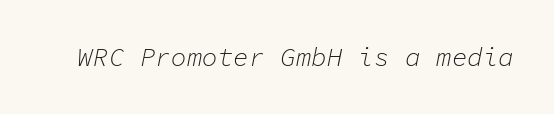
{"italic": "yes", "lean": "right", "slant_degrees": 11, "bold": "no", "underline": "no", "letter_spacing": "normal", "letter_spacing_em": 0.0, "glyph_px": 26}
